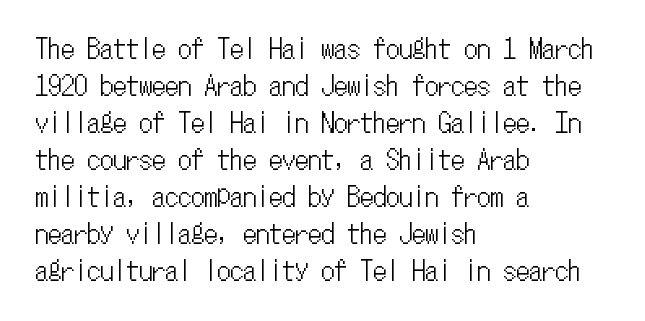
Inter-character spacing is left at the font's built-in metrics. Bare-footed words on every line. Every stem runs plumb, perpendicular to the baseline. Line spacing here is normal. Every row of glyphs begins at an identical x-position on the left.
